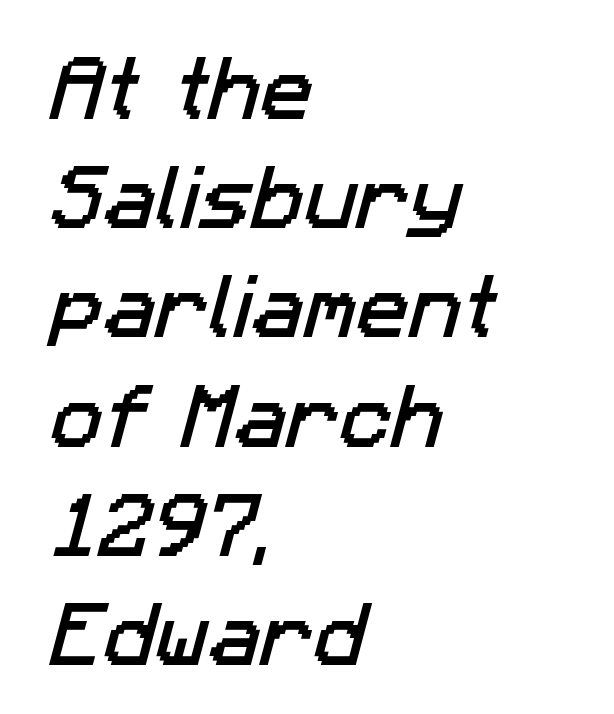
The rendering uses natural spacing where letterforms have individual widths. The passage shown is not underscored anywhere. Left-aligned paragraph, ragged on the right. Observe the absence of serifs on each vertical stroke in this sample. Honestly, the row spacing looks completely unremarkable.
